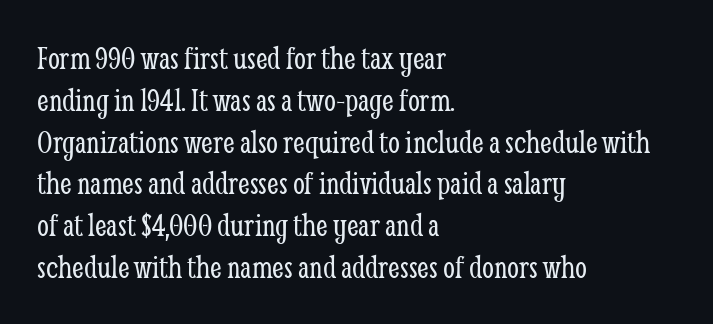
Q: Is the text bold? A: No.
Q: Is the text italic (slanted)? A: No, it is upright.
Q: Is the typeface a serif or a sans-serif typeface? A: Serif.
Q: Is the text underlined? A: No.
Q: How is the paragraph aligned? A: Left-aligned.
Q: Is the spacing between letters normal or unusually wide? A: Normal.
Q: Width (condensed, normal, or wide)? A: Condensed.
Q: Stroke contrast? A: Low.
Q: x-height? A: Medium.
Q: Monospaced? A: No.
